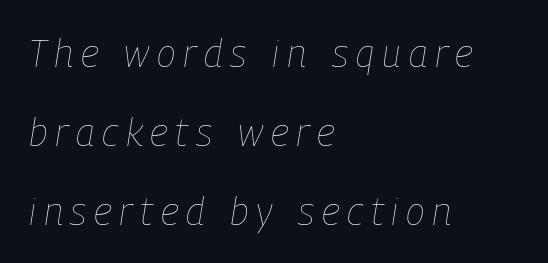
{"italic": "yes", "lean": "right", "slant_degrees": 9, "bold": "no", "weight": "thin", "width": "condensed", "stroke_contrast": "low", "x_height": "medium", "monospaced": "no", "underline": "no", "align": "left", "line_spacing": "loose", "line_spacing_ratio": 2.02, "letter_spacing": "wide", "letter_spacing_em": 0.2, "glyph_px": 39}
